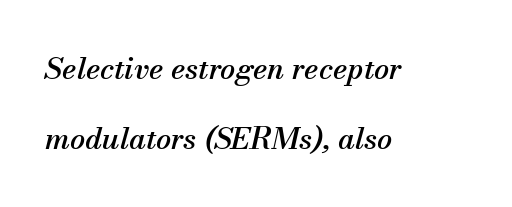
The image shows 30 px serif type, italic (leaning right); set left-aligned, loose line spacing (2.34x), normal letter spacing, not underlined; medium stroke contrast and a small x-height.
